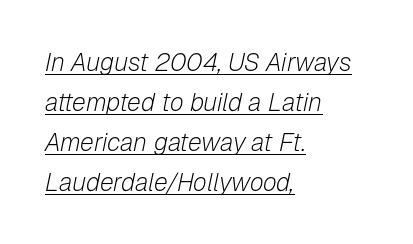
{"italic": "yes", "lean": "right", "slant_degrees": 12, "bold": "no", "underline": "yes", "align": "left", "line_spacing": "normal", "line_spacing_ratio": 1.6, "letter_spacing": "normal", "letter_spacing_em": 0.0, "glyph_px": 25}
